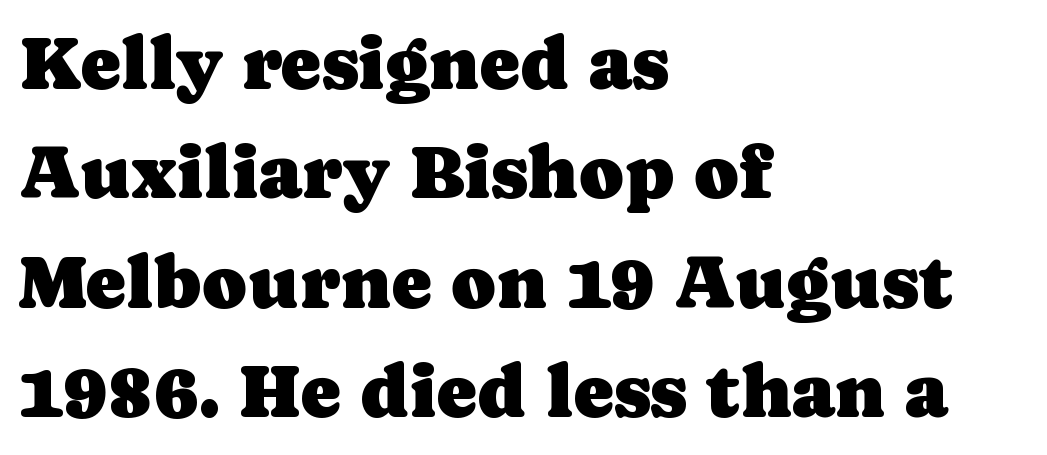
Q: Is the text italic (slanted)? A: No, it is upright.
Q: Is the typeface a serif or a sans-serif typeface? A: Serif.
Q: Is the text underlined? A: No.
Q: How is the paragraph aligned? A: Left-aligned.
Q: Is the spacing between letters normal or unusually wide? A: Normal.
Q: Is the spacing between lines tight, normal or loose? A: Normal.
Q: Width (condensed, normal, or wide)? A: Normal.
Q: Stroke contrast? A: Low.
Q: x-height? A: Medium.
Q: Monospaced? A: No.
